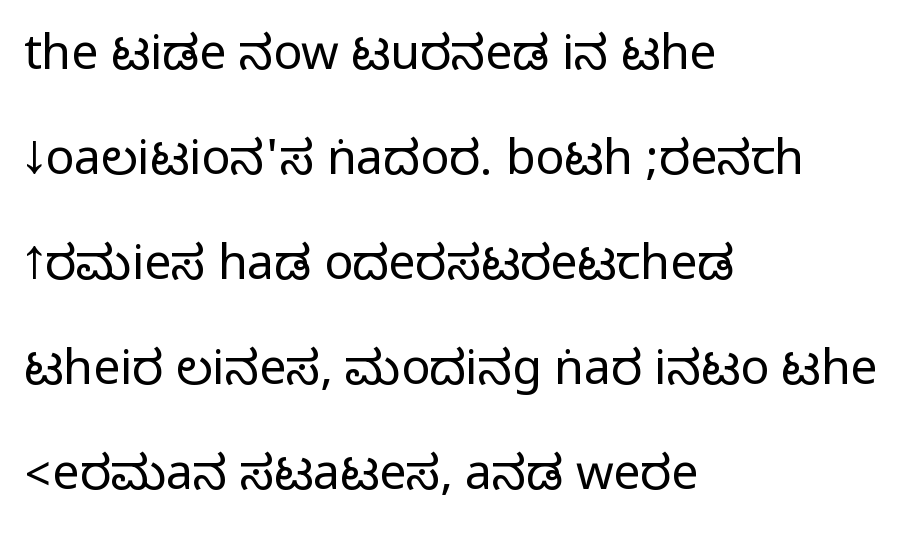
{"serif": "no", "italic": "no", "width": "condensed", "stroke_contrast": "medium", "monospaced": "no", "underline": "no", "align": "left", "line_spacing": "loose", "line_spacing_ratio": 2.19, "letter_spacing": "normal", "letter_spacing_em": 0.0, "glyph_px": 48}
